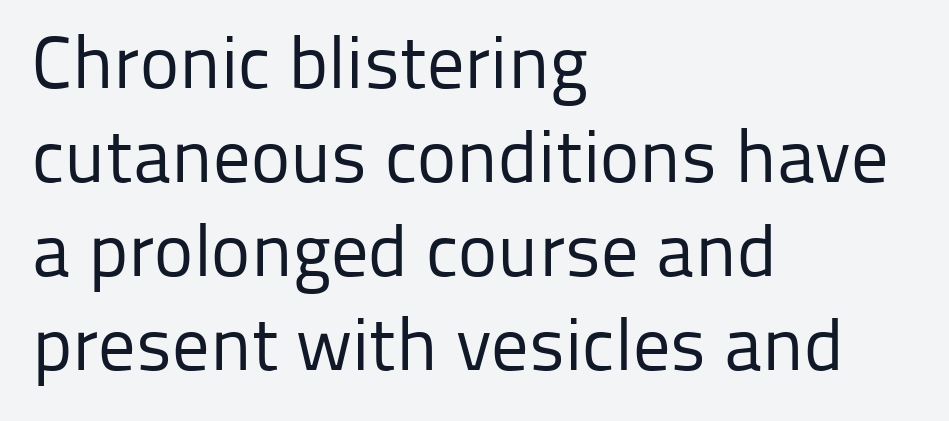
The image shows 74 px regular-weight sans-serif type, upright; set left-aligned, normal line spacing (1.27x), normal letter spacing, not underlined; low stroke contrast and a medium x-height.
